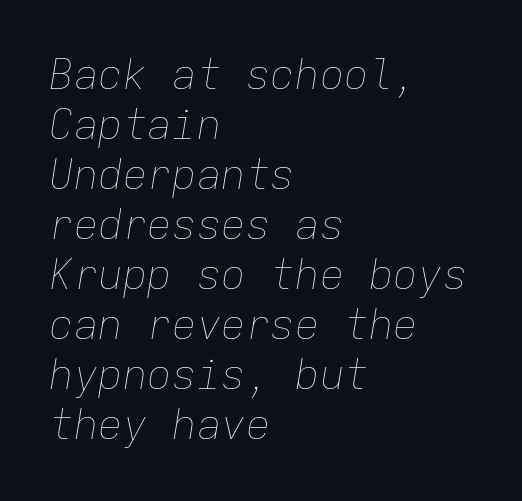
The image shows 41 px thin type, italic (leaning right), monospaced; set left-aligned, line spacing 1.22x, normal letter spacing, not underlined; low stroke contrast and a medium x-height.
